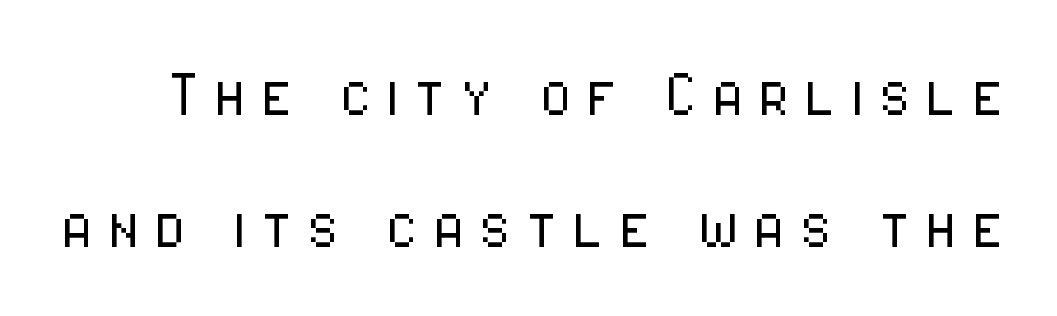
{"serif": "no", "italic": "no", "bold": "no", "weight": "light", "width": "condensed", "stroke_contrast": "low", "x_height": "medium", "monospaced": "no", "underline": "no", "line_spacing_ratio": 1.79, "glyph_px": 74}
